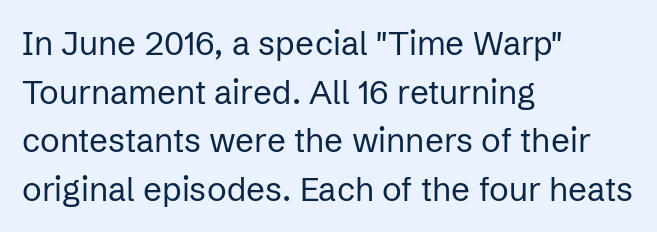
{"serif": "no", "italic": "no", "bold": "no", "weight": "regular", "width": "normal", "stroke_contrast": "low", "x_height": "medium", "monospaced": "no", "underline": "no", "align": "left", "line_spacing": "normal", "line_spacing_ratio": 1.47, "letter_spacing": "normal", "letter_spacing_em": 0.0, "glyph_px": 33}
